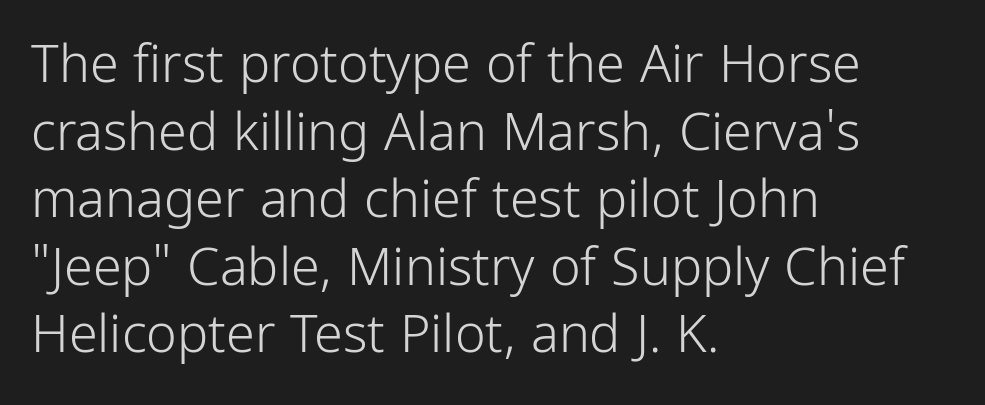
{"serif": "no", "italic": "no", "bold": "no", "weight": "light", "width": "condensed", "stroke_contrast": "low", "x_height": "medium", "monospaced": "no", "underline": "no", "align": "left", "line_spacing": "normal", "line_spacing_ratio": 1.3, "letter_spacing": "normal", "letter_spacing_em": 0.0, "glyph_px": 52}
